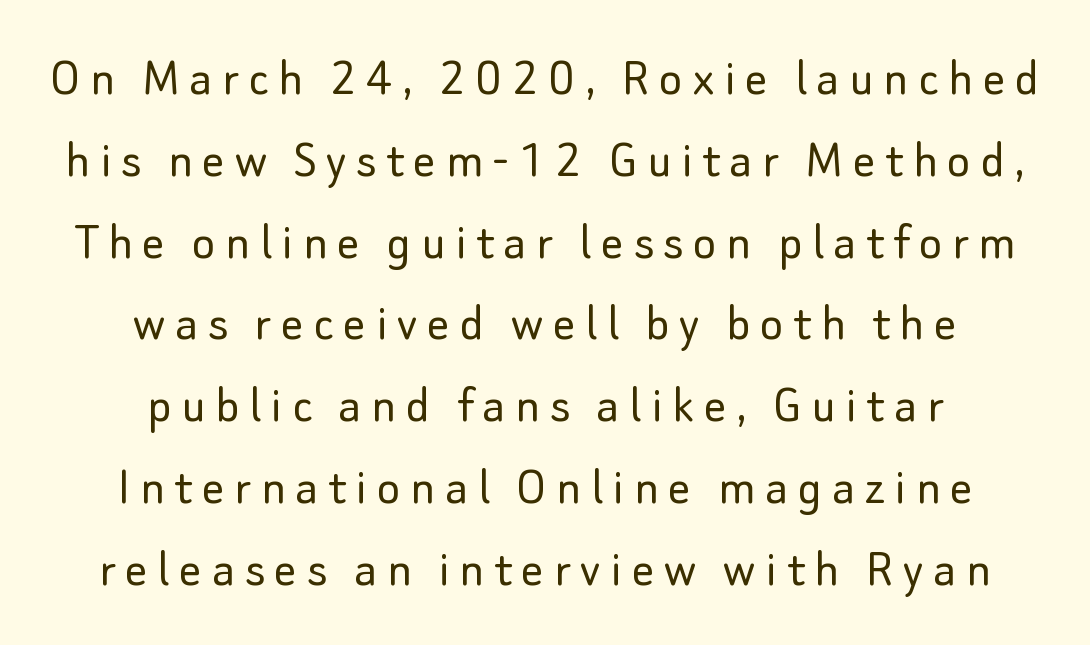
Descender tails drop into unmarked territory. The lettering holds an erect, upright posture throughout. Every row of glyphs is offset so its center matches the block's center. On a weight scale, this lands at 450 or below. Nothing sits at the stroke ends, so this counts as sans-serif.
